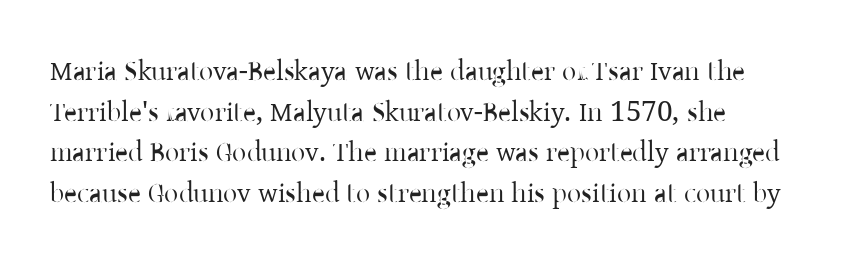
Q: Is the text bold? A: No.
Q: Is the text italic (slanted)? A: No, it is upright.
Q: Is the typeface a serif or a sans-serif typeface? A: Serif.
Q: Is the text underlined? A: No.
Q: How is the paragraph aligned? A: Left-aligned.
Q: Is the spacing between letters normal or unusually wide? A: Normal.
Q: Is the spacing between lines tight, normal or loose? A: Normal.
Q: Width (condensed, normal, or wide)? A: Normal.
Q: Stroke contrast? A: Low.
Q: x-height? A: Medium.
Q: Monospaced? A: No.
